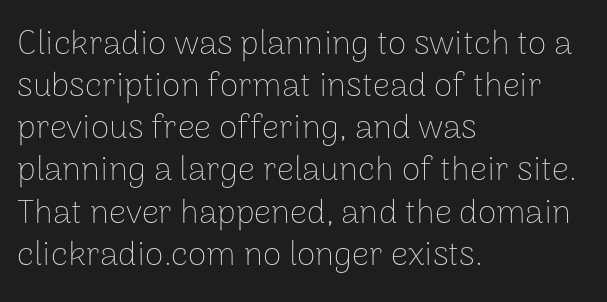
{"serif": "no", "italic": "no", "bold": "no", "weight": "thin", "width": "normal", "stroke_contrast": "low", "x_height": "medium", "monospaced": "no", "underline": "no", "align": "left", "line_spacing_ratio": 1.24, "letter_spacing": "normal", "letter_spacing_em": 0.0, "glyph_px": 34}
